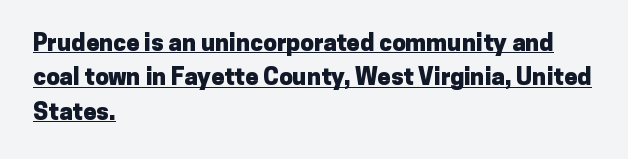
Its strokes are broad and dark, the hallmark of bold type. The typesetter has applied underlining to the passage shown. The designer left line spacing at the default. These lines are set flush left with a ragged right edge.
